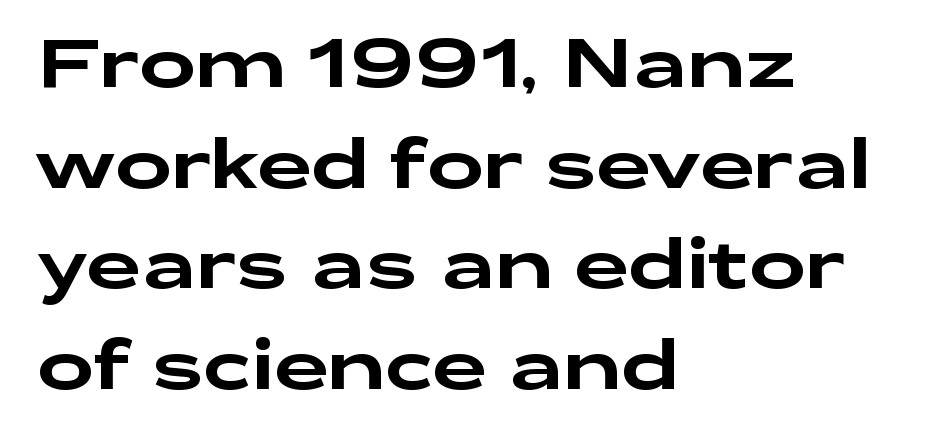
Q: Is the text italic (slanted)? A: No, it is upright.
Q: Is the typeface a serif or a sans-serif typeface? A: Sans-serif.
Q: Is the text underlined? A: No.
Q: How is the paragraph aligned? A: Left-aligned.
Q: Is the spacing between letters normal or unusually wide? A: Normal.
Q: Is the spacing between lines tight, normal or loose? A: Normal.
Q: Width (condensed, normal, or wide)? A: Wide.
Q: Stroke contrast? A: Low.
Q: x-height? A: Medium.
Q: Monospaced? A: No.
